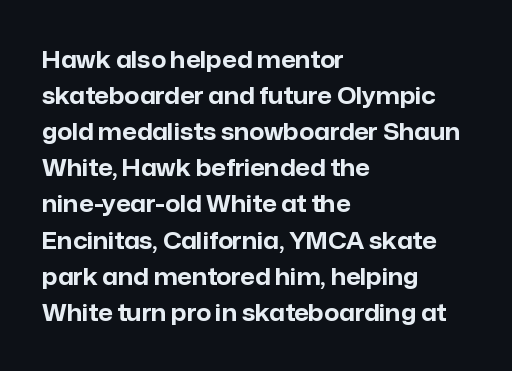
{"italic": "no", "bold": "yes", "underline": "no", "align": "left", "line_spacing": "normal", "line_spacing_ratio": 1.57, "letter_spacing": "normal", "letter_spacing_em": 0.0, "glyph_px": 23}
